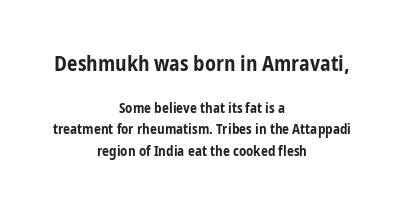
The rag falls on both sides of this text block equally. The composition opens big and finishes small. Rendered with straight, roman letterforms. How are the letters spaced? Ordinarily, with no added tracking. A full-strength bold gives these letters their thick strokes. The baseline area is clear.
